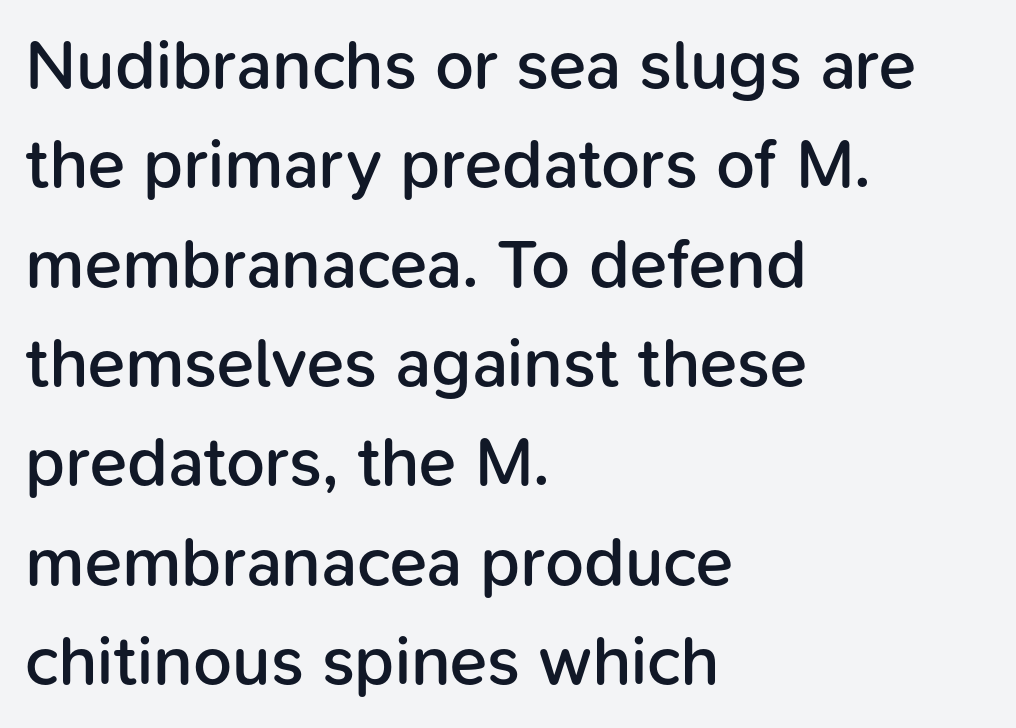
{"serif": "no", "italic": "no", "bold": "semi", "weight": "semibold", "width": "normal", "stroke_contrast": "low", "x_height": "medium", "monospaced": "no", "underline": "no", "align": "left", "line_spacing": "normal", "line_spacing_ratio": 1.44, "letter_spacing": "normal", "letter_spacing_em": 0.0, "glyph_px": 69}
